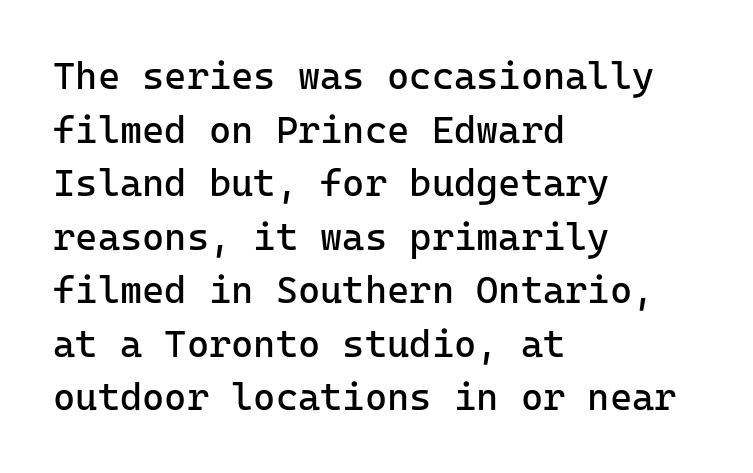
Q: Is the text bold? A: No.
Q: Is the text italic (slanted)? A: No, it is upright.
Q: Is the typeface a serif or a sans-serif typeface? A: Sans-serif.
Q: Is the text underlined? A: No.
Q: How is the paragraph aligned? A: Left-aligned.
Q: Is the spacing between letters normal or unusually wide? A: Normal.
Q: Is the spacing between lines tight, normal or loose? A: Normal.
Q: Width (condensed, normal, or wide)? A: Normal.
Q: Stroke contrast? A: Low.
Q: x-height? A: Medium.
Q: Monospaced? A: Yes.
